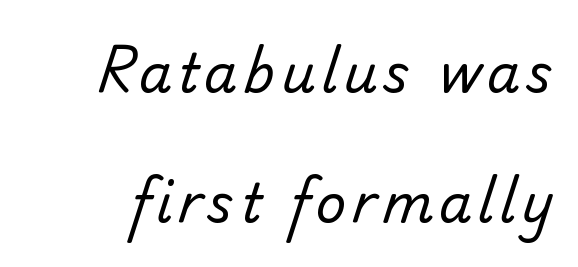
{"serif": "no", "bold": "no", "weight": "regular", "width": "normal", "stroke_contrast": "low", "x_height": "small", "monospaced": "no", "underline": "no", "line_spacing": "loose", "line_spacing_ratio": 2.46, "glyph_px": 53}
